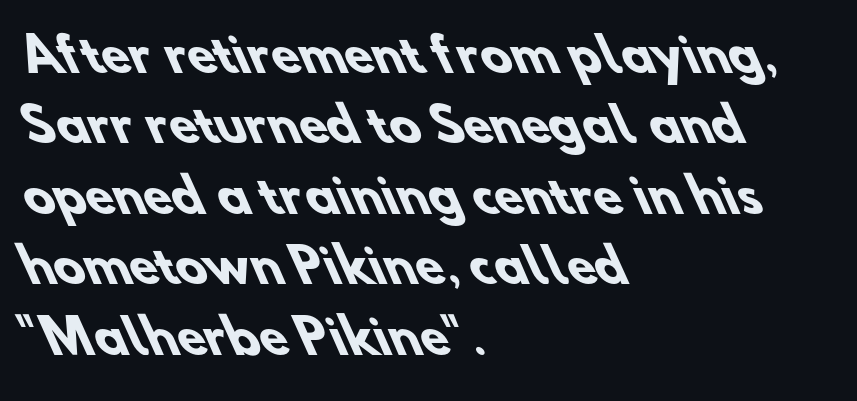
Caption: multi-line text, flush left, ragged right. Does the weight exceed regular? Yes, all the way to bold. Descenders are the only things crossing below the line. The rendering shows plain stroke endings on the letterforms — a sans-serif design.
